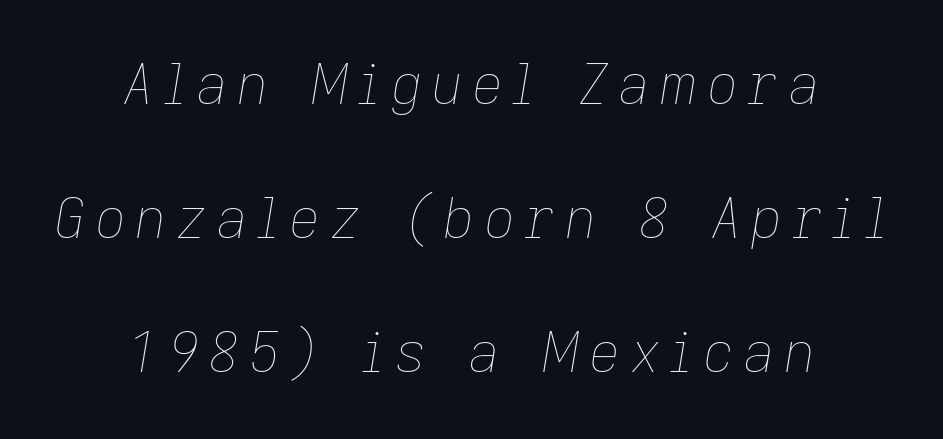
Italic: yes, the glyphs are oblique. A clean baseline with only descenders dipping below it. Weight: not bold — regular or lighter. The face used here is proportionally spaced, like ordinary book or web type. The passage is arranged like a title page — every line centered. Horizontal bands of white between lines are thick stripes.
